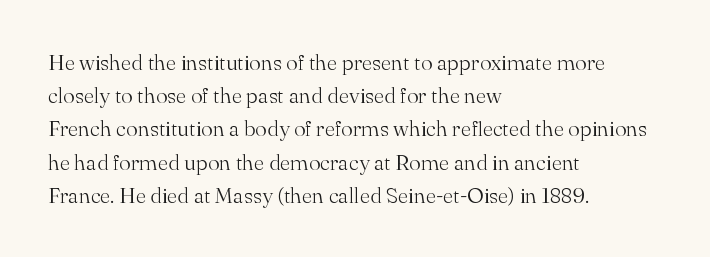
{"italic": "no", "bold": "no", "underline": "no", "align": "left", "line_spacing": "normal", "line_spacing_ratio": 1.51, "letter_spacing": "normal", "letter_spacing_em": 0.0, "glyph_px": 22}
